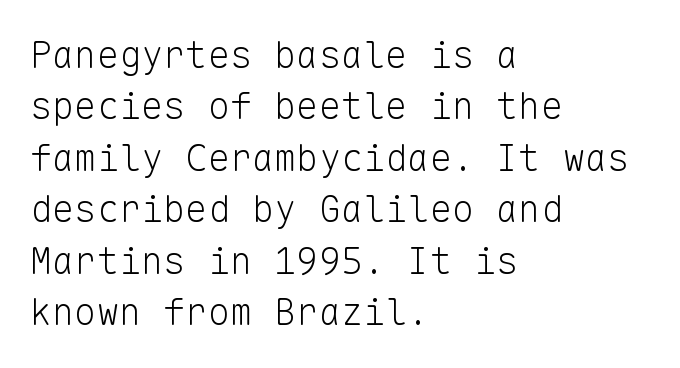
{"serif": "no", "italic": "no", "bold": "no", "weight": "light", "width": "normal", "stroke_contrast": "low", "x_height": "medium", "monospaced": "yes", "underline": "no", "align": "left", "line_spacing": "normal", "line_spacing_ratio": 1.39, "letter_spacing": "normal", "letter_spacing_em": 0.0, "glyph_px": 37}
